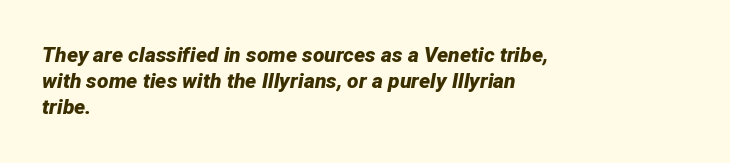
Q: Is the text bold? A: Yes.
Q: Is the text italic (slanted)? A: Yes, it leans right by about 12 degrees.
Q: Is the text underlined? A: No.
Q: How is the paragraph aligned? A: Left-aligned.
Q: Is the spacing between letters normal or unusually wide? A: Normal.
Q: Is the spacing between lines tight, normal or loose? A: Normal.
